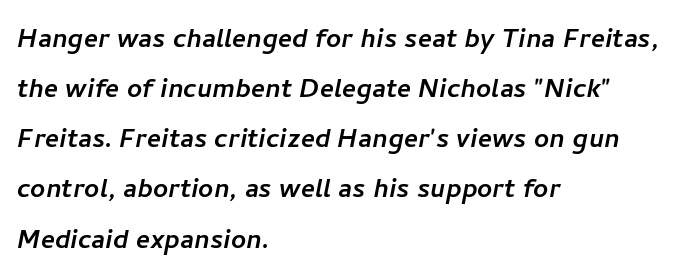
{"serif": "no", "width": "normal", "stroke_contrast": "low", "x_height": "medium", "monospaced": "no", "underline": "no", "align": "left", "line_spacing": "normal", "line_spacing_ratio": 1.52, "letter_spacing": "normal", "letter_spacing_em": 0.0, "glyph_px": 33}
